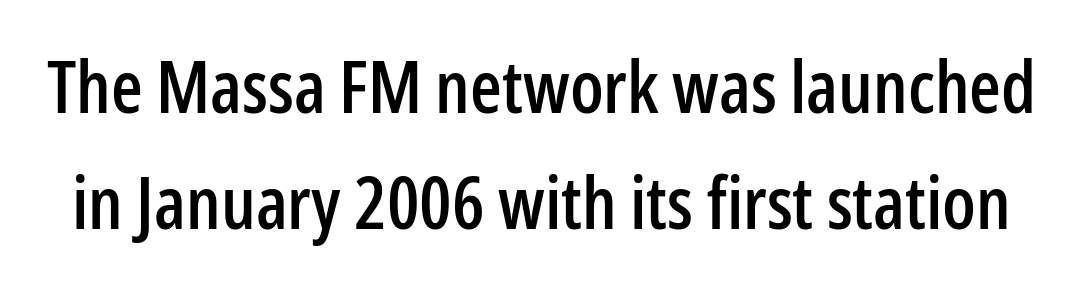
{"serif": "no", "italic": "no", "width": "condensed", "stroke_contrast": "low", "x_height": "medium", "monospaced": "no", "underline": "no", "line_spacing": "normal", "line_spacing_ratio": 1.59, "letter_spacing": "normal", "letter_spacing_em": 0.0, "glyph_px": 73}
